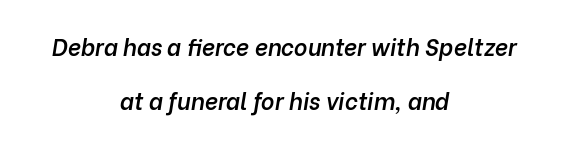
{"italic": "yes", "lean": "right", "slant_degrees": 10, "bold": "semi", "underline": "no", "align": "center", "line_spacing": "loose", "line_spacing_ratio": 2.36, "letter_spacing": "normal", "letter_spacing_em": 0.0, "glyph_px": 23}
